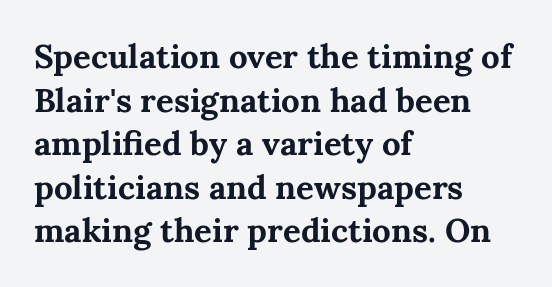
{"serif": "yes", "italic": "no", "bold": "yes", "weight": "bold", "width": "normal", "stroke_contrast": "medium", "x_height": "medium", "monospaced": "no", "underline": "no", "align": "left", "line_spacing": "normal", "line_spacing_ratio": 1.32, "letter_spacing": "normal", "letter_spacing_em": 0.0, "glyph_px": 33}
